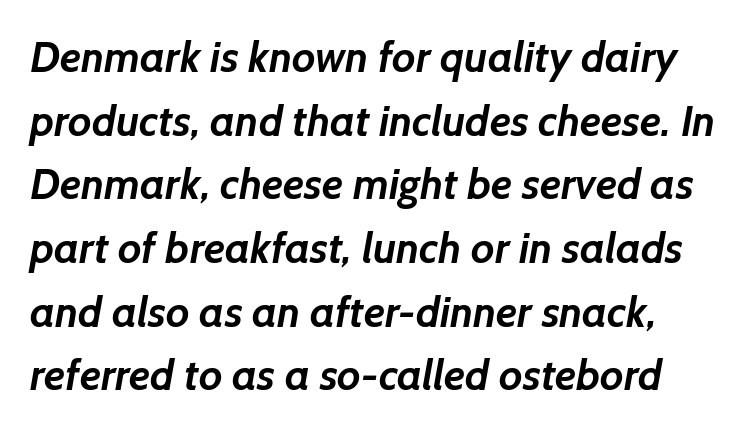
The image shows 43 px semibold sans-serif type; set normal line spacing (1.48x), normal letter spacing, not underlined; low stroke contrast and a medium x-height.
